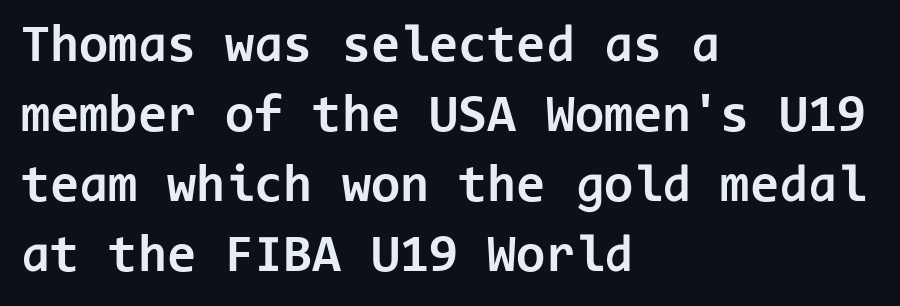
{"serif": "no", "italic": "no", "bold": "yes", "weight": "bold", "width": "normal", "stroke_contrast": "low", "x_height": "medium", "monospaced": "yes", "underline": "no", "align": "left", "line_spacing": "normal", "line_spacing_ratio": 1.32, "letter_spacing": "normal", "letter_spacing_em": 0.0, "glyph_px": 53}
